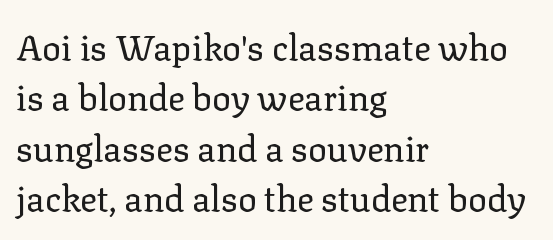
This sample uses an upright cut, with every glyph sitting square on the baseline. Casual observation: everything's shoved over to the left. This sample uses a serif face. Compared with typical body copy, the letter spacing here is the same.
